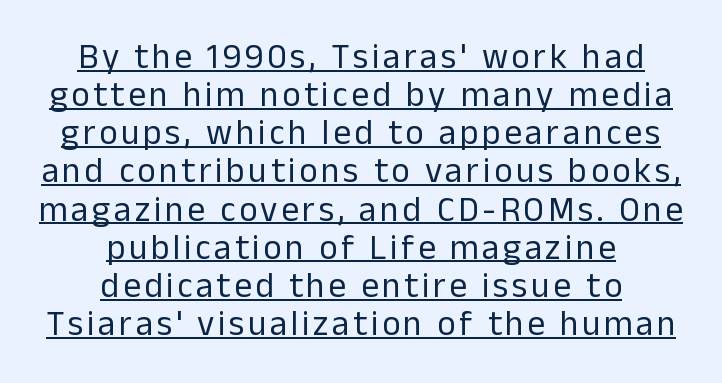
The image shows 35 px regular-weight sans-serif type, upright; set centered, tight line spacing (1.09x), underlined; low stroke contrast and a medium x-height.
